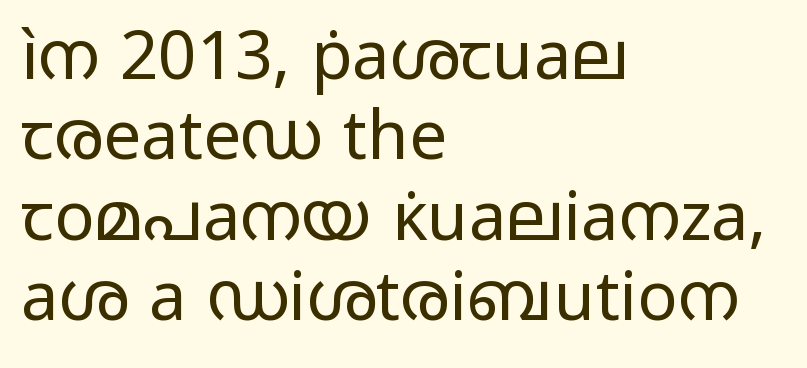
Q: Is the text bold? A: No.
Q: Is the text italic (slanted)? A: No, it is upright.
Q: Is the typeface a serif or a sans-serif typeface? A: Sans-serif.
Q: Is the text underlined? A: No.
Q: How is the paragraph aligned? A: Left-aligned.
Q: Is the spacing between letters normal or unusually wide? A: Normal.
Q: Width (condensed, normal, or wide)? A: Wide.
Q: Stroke contrast? A: Low.
Q: x-height? A: Medium.
Q: Monospaced? A: No.
